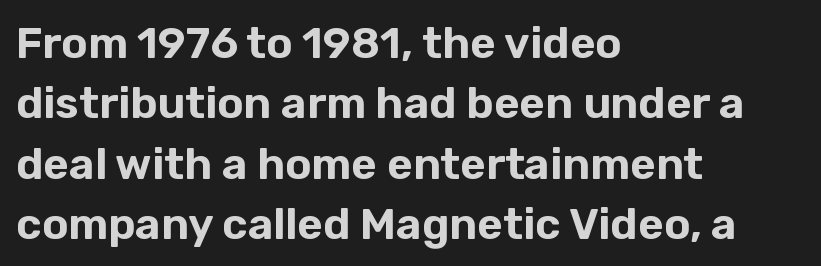
Q: Is the text italic (slanted)? A: No, it is upright.
Q: Is the typeface a serif or a sans-serif typeface? A: Sans-serif.
Q: Is the text underlined? A: No.
Q: How is the paragraph aligned? A: Left-aligned.
Q: Is the spacing between letters normal or unusually wide? A: Normal.
Q: Is the spacing between lines tight, normal or loose? A: Normal.
Q: Width (condensed, normal, or wide)? A: Normal.
Q: Stroke contrast? A: Low.
Q: x-height? A: Medium.
Q: Monospaced? A: No.
